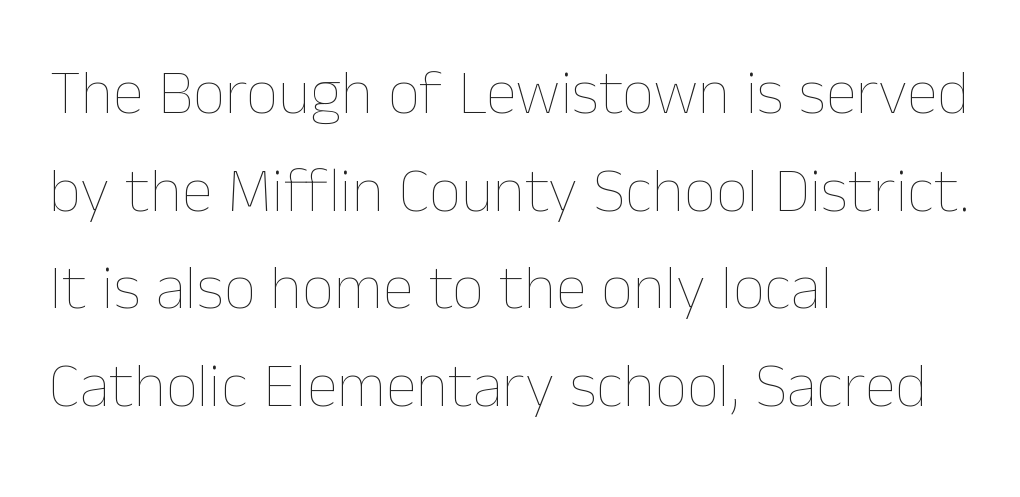
{"italic": "no", "bold": "no", "weight": "thin", "width": "normal", "stroke_contrast": "low", "x_height": "medium", "monospaced": "no", "underline": "no", "align": "left", "line_spacing": "normal", "line_spacing_ratio": 1.55, "letter_spacing": "normal", "letter_spacing_em": 0.0, "glyph_px": 63}
